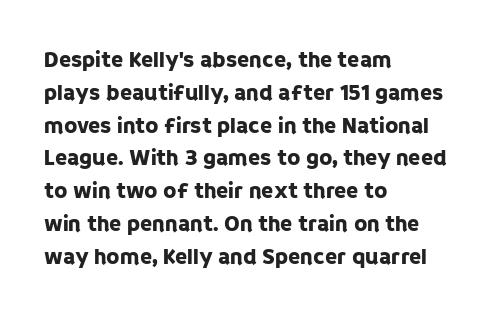
The image shows 22 px text type, upright; set left-aligned, normal line spacing (1.49x), normal letter spacing, not underlined.
